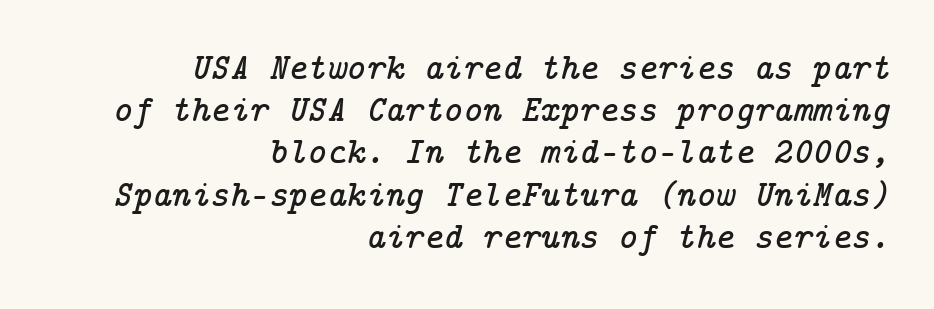
Q: Is the text italic (slanted)? A: Yes, it leans right by about 14 degrees.
Q: Is the typeface a serif or a sans-serif typeface? A: Serif.
Q: Is the text underlined? A: No.
Q: How is the paragraph aligned? A: Right-aligned.
Q: Is the spacing between letters normal or unusually wide? A: Normal.
Q: Is the spacing between lines tight, normal or loose? A: Tight.
Q: Width (condensed, normal, or wide)? A: Normal.
Q: Stroke contrast? A: Low.
Q: x-height? A: Medium.
